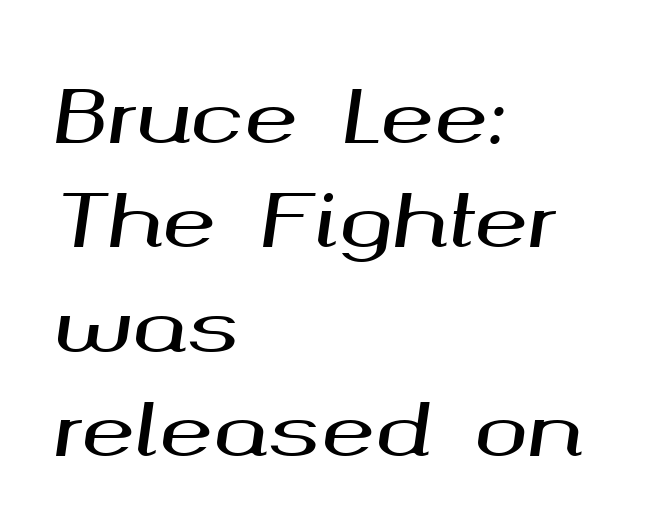
Layout note: lines flush left. The rendering uses natural spacing where letterforms have individual widths. Vertical spacing — default. Yep, that's italic — everything's leaning. Glyph-to-glyph distance matches everyday printed text.
